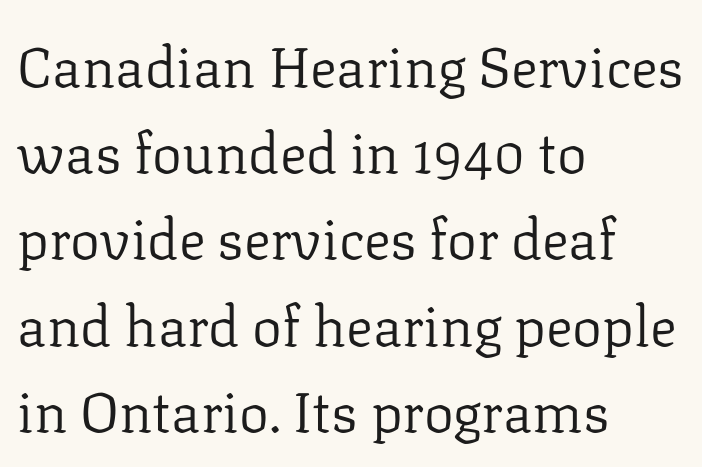
{"serif": "yes", "italic": "no", "bold": "no", "weight": "regular", "width": "normal", "stroke_contrast": "low", "x_height": "medium", "monospaced": "no", "underline": "no", "align": "left", "line_spacing": "normal", "line_spacing_ratio": 1.54, "letter_spacing": "normal", "letter_spacing_em": 0.0, "glyph_px": 56}
